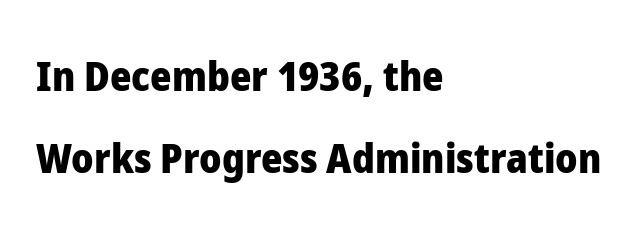
The image shows 41 px heavy sans-serif type, upright; set left-aligned, loose line spacing (1.99x), normal letter spacing, not underlined; low stroke contrast and a medium x-height.
